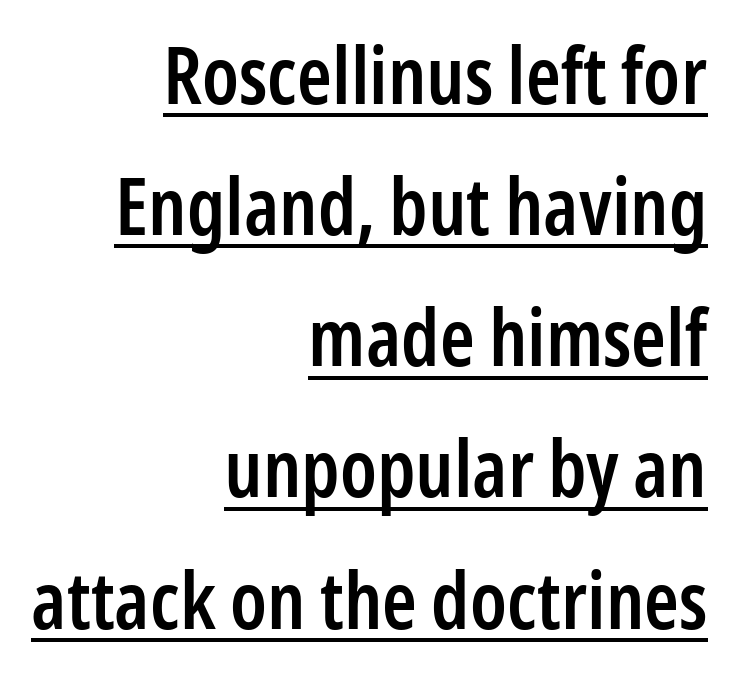
The image shows 79 px semibold, condensed sans-serif type, upright; set right-aligned, normal line spacing (1.66x), normal letter spacing, underlined; low stroke contrast and a medium x-height.
